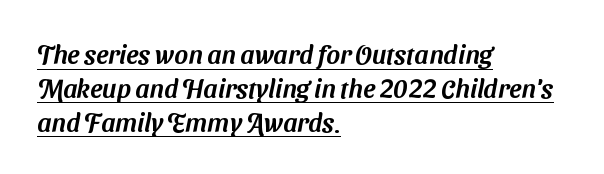
The image shows 26 px text type; set left-aligned, normal line spacing (1.3x), normal letter spacing, underlined.
